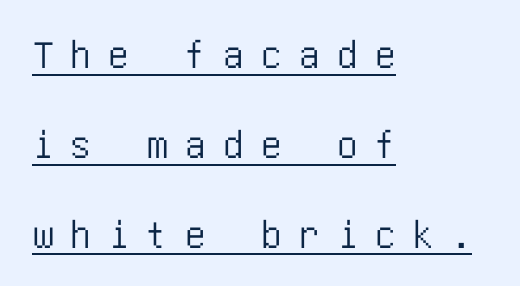
The face used here appears with an underline applied. This sample uses an upright cut, with every glyph sitting square on the baseline. Each word looks stretched out because of the extra space between its letters. Widely set lines give the paragraph a tall, airy silhouette. The passage shown is typeset with a sans-serif family.
